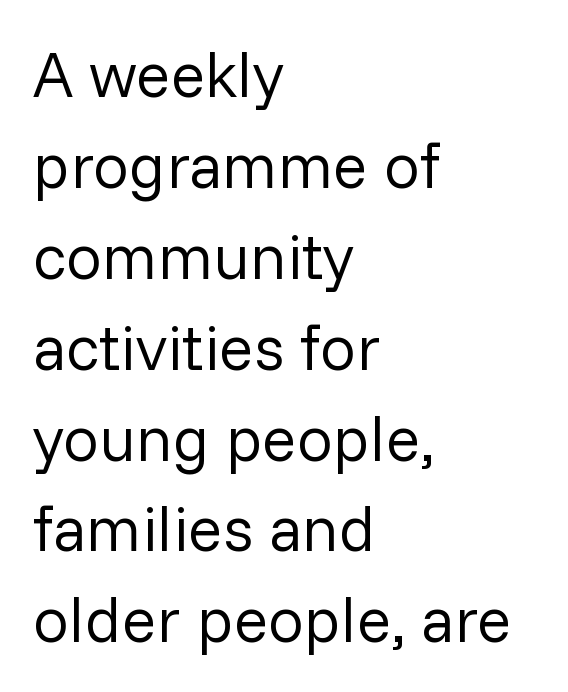
The image shows 64 px regular-weight sans-serif type, upright; set left-aligned, normal line spacing (1.42x), normal letter spacing, not underlined; low stroke contrast and a medium x-height.
